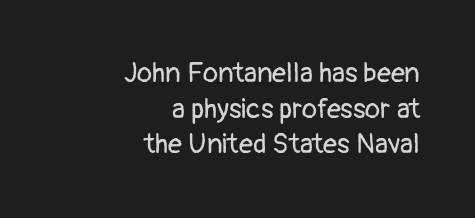
The image shows 28 px regular-weight sans-serif type, upright; set right-aligned, normal line spacing (1.27x), normal letter spacing, not underlined; low stroke contrast and a medium x-height.
